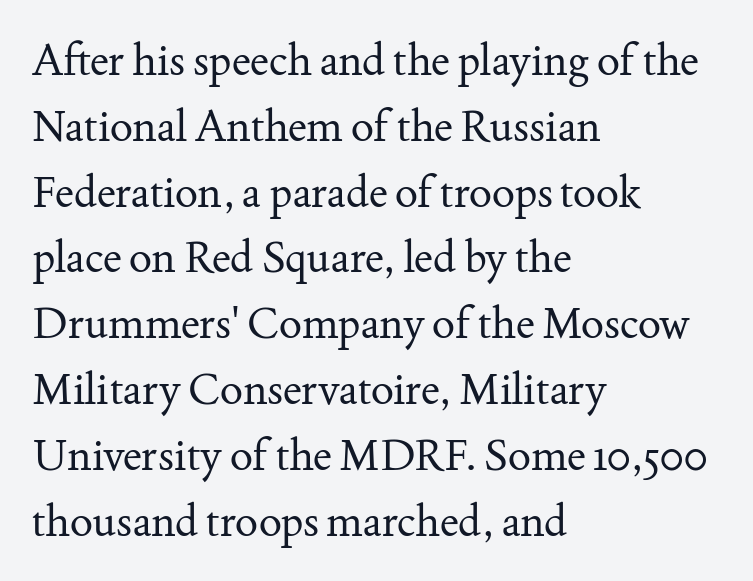
{"serif": "yes", "italic": "no", "bold": "no", "weight": "regular", "width": "normal", "stroke_contrast": "medium", "x_height": "small", "monospaced": "no", "underline": "no", "align": "left", "line_spacing": "normal", "line_spacing_ratio": 1.53, "letter_spacing": "normal", "letter_spacing_em": 0.0, "glyph_px": 43}
